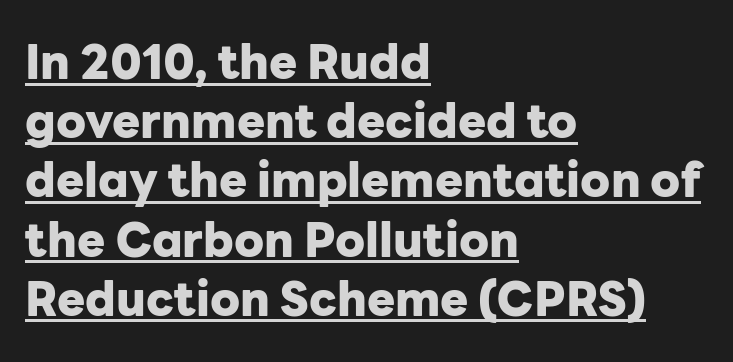
The letters carry no serifs — their stems end cleanly without finishing strokes. Stroke thickness is high; the sample reads as a true bold. Character widths vary here, with narrow letters taking less room than wide ones. Line spacing here is normal. Nothing unusual about the tracking: characters are spaced as the font intends. Tall strokes in this sample are plumb rather than angled.
